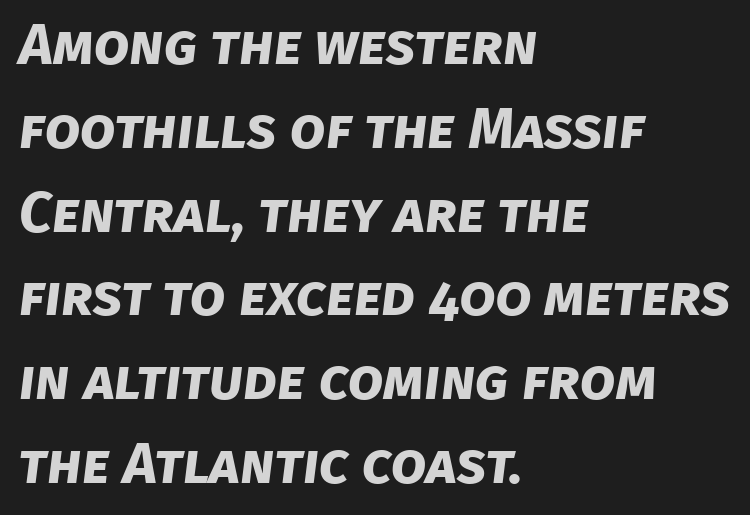
{"serif": "no", "bold": "yes", "weight": "bold", "width": "normal", "stroke_contrast": "low", "x_height": "large", "monospaced": "no", "underline": "no", "align": "left", "line_spacing": "normal", "line_spacing_ratio": 1.47, "letter_spacing": "normal", "letter_spacing_em": 0.0, "glyph_px": 57}
